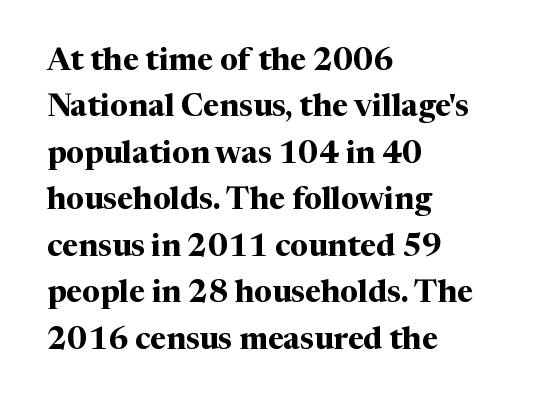
The image shows 31 px bold serif type, upright; set left-aligned, normal line spacing (1.5x), normal letter spacing, not underlined; medium stroke contrast and a medium x-height.
